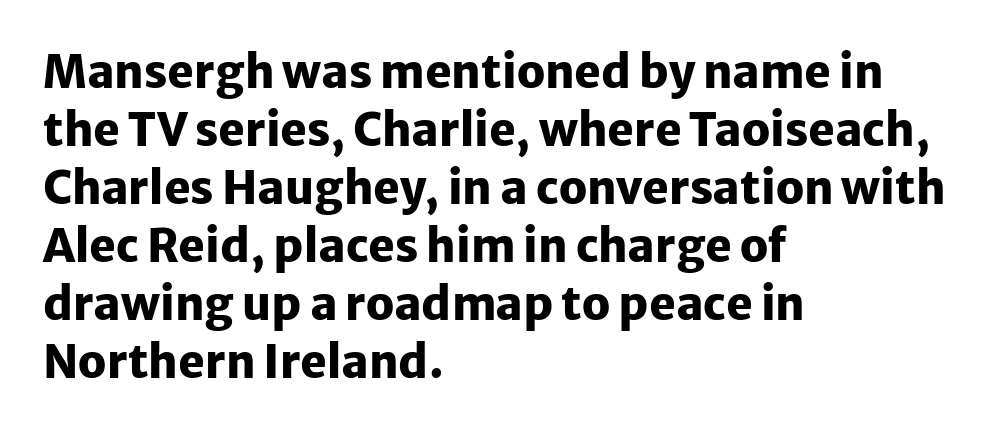
{"serif": "no", "italic": "no", "bold": "yes", "weight": "heavy", "width": "normal", "stroke_contrast": "low", "x_height": "medium", "monospaced": "no", "underline": "no", "align": "left", "line_spacing": "normal", "line_spacing_ratio": 1.29, "letter_spacing": "normal", "letter_spacing_em": 0.0, "glyph_px": 45}
